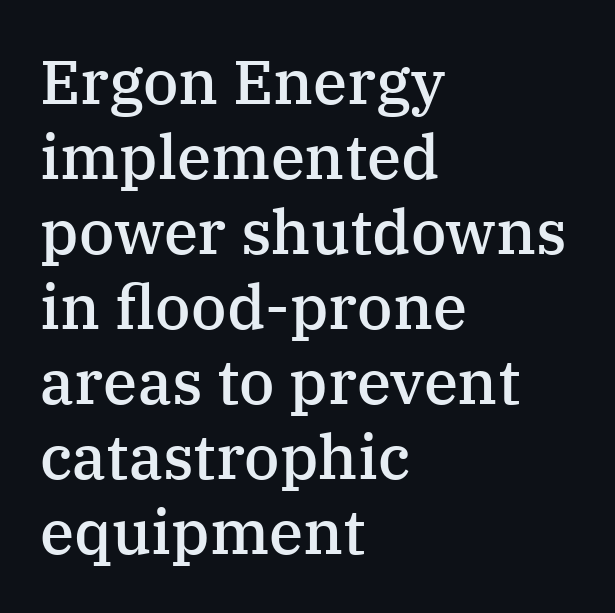
Q: Is the text bold? A: Semi-bold.
Q: Is the text italic (slanted)? A: No, it is upright.
Q: Is the typeface a serif or a sans-serif typeface? A: Serif.
Q: Is the text underlined? A: No.
Q: How is the paragraph aligned? A: Left-aligned.
Q: Is the spacing between letters normal or unusually wide? A: Normal.
Q: Width (condensed, normal, or wide)? A: Normal.
Q: Stroke contrast? A: Medium.
Q: x-height? A: Medium.
Q: Monospaced? A: No.
